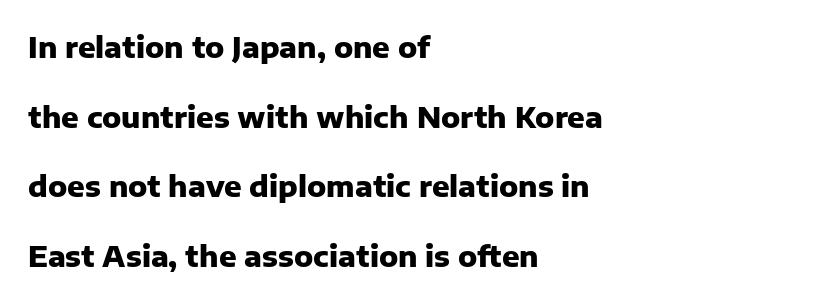
{"serif": "no", "italic": "no", "bold": "yes", "weight": "heavy", "width": "normal", "stroke_contrast": "low", "x_height": "medium", "monospaced": "no", "underline": "no", "align": "left", "line_spacing": "loose", "line_spacing_ratio": 2.4, "letter_spacing": "normal", "letter_spacing_em": 0.0, "glyph_px": 29}
